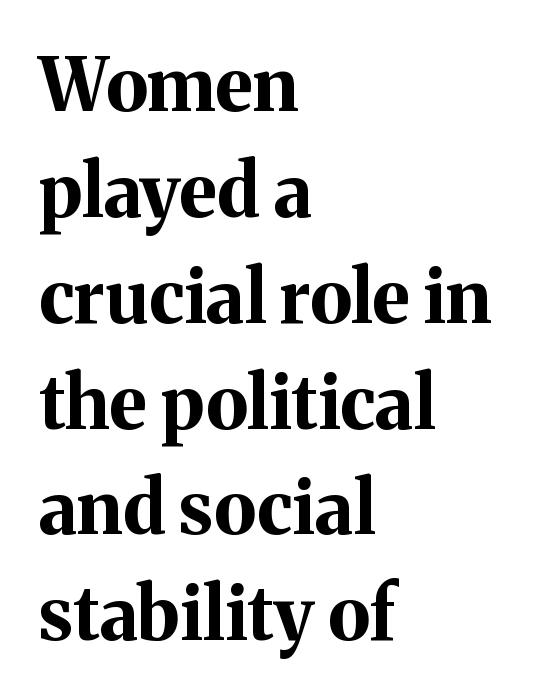
Look at the bottom of the vertical strokes: they flare into serifs here. The typesetting leans heavy: a genuine bold. Check under the words: just untouched page. The typesetter chose a ragged-right arrangement here. Looks like regular typesetting: each glyph gets only the width it needs.
